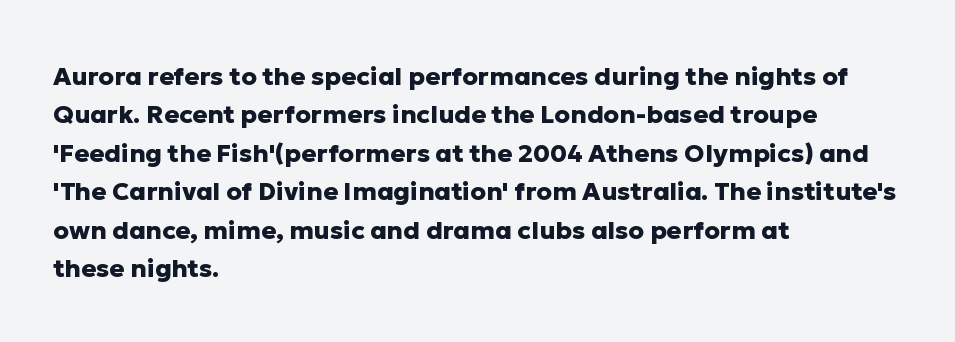
{"italic": "no", "bold": "yes", "underline": "no", "align": "left", "line_spacing": "normal", "line_spacing_ratio": 1.54, "letter_spacing": "normal", "letter_spacing_em": 0.0, "glyph_px": 25}
